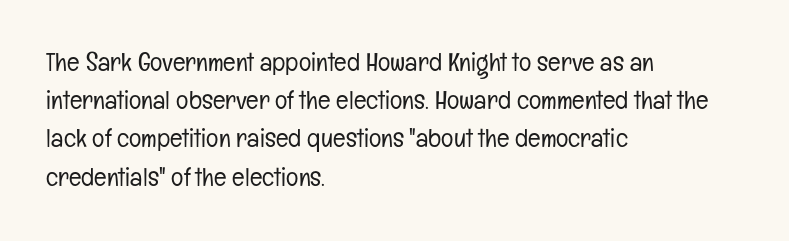
The image shows 26 px text type, upright; set left-aligned, normal line spacing (1.47x), normal letter spacing, not underlined.
